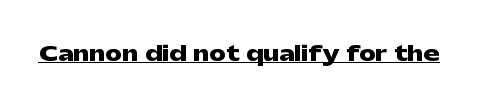
Emphasis is given by a line drawn under the lettering. Weight: bold. Honestly, the letter spacing is just normal — you wouldn't notice it. Is there any slant? The stems are plumb.
